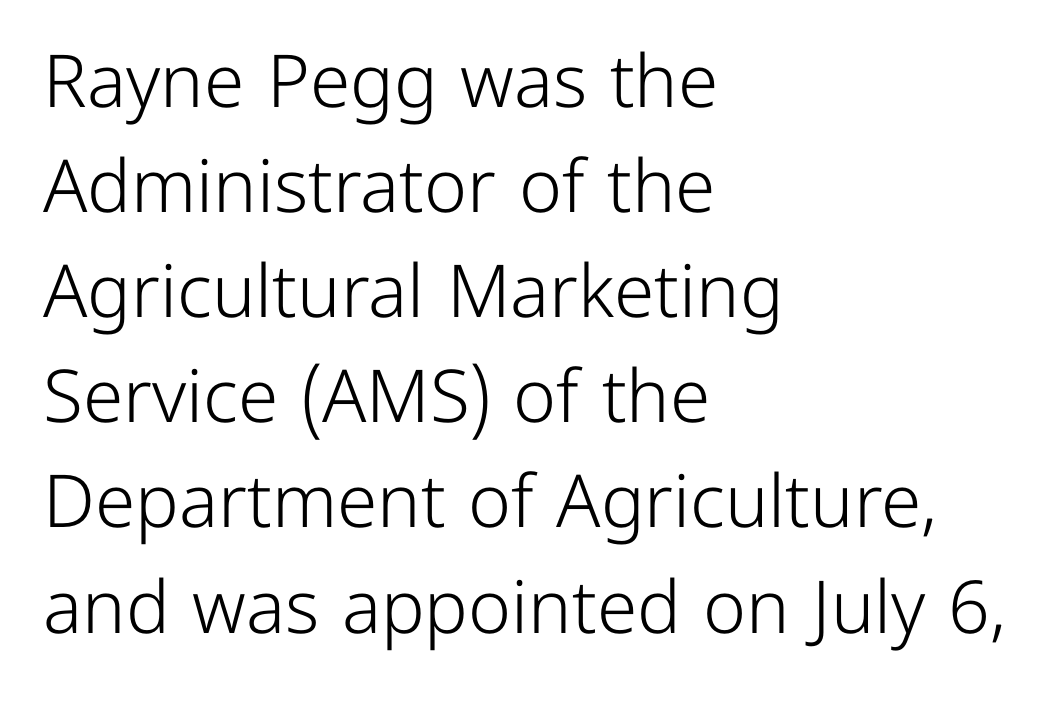
Q: Is the text bold? A: No.
Q: Is the text italic (slanted)? A: No, it is upright.
Q: Is the typeface a serif or a sans-serif typeface? A: Sans-serif.
Q: Is the text underlined? A: No.
Q: How is the paragraph aligned? A: Left-aligned.
Q: Is the spacing between letters normal or unusually wide? A: Normal.
Q: Is the spacing between lines tight, normal or loose? A: Normal.
Q: Width (condensed, normal, or wide)? A: Normal.
Q: Stroke contrast? A: Low.
Q: x-height? A: Medium.
Q: Monospaced? A: No.
